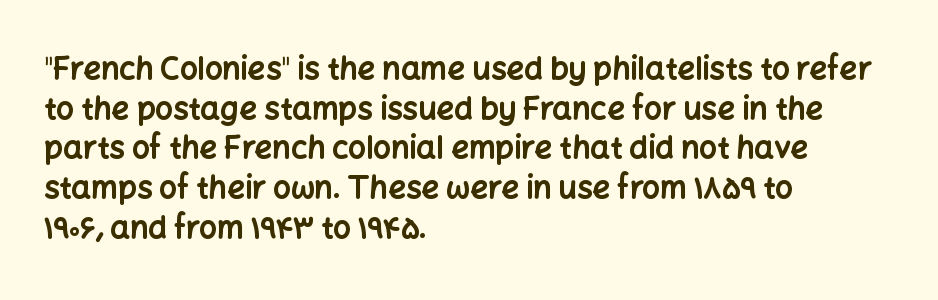
{"serif": "no", "italic": "no", "bold": "yes", "weight": "bold", "width": "normal", "stroke_contrast": "low", "x_height": "medium", "monospaced": "no", "underline": "no", "align": "left", "line_spacing": "normal", "line_spacing_ratio": 1.28, "letter_spacing": "normal", "letter_spacing_em": 0.0, "glyph_px": 31}
